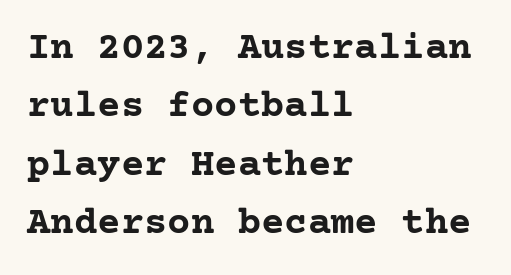
The image shows 39 px semibold serif type, upright; set left-aligned, normal line spacing (1.5x), normal letter spacing, not underlined; low stroke contrast and a medium x-height.
